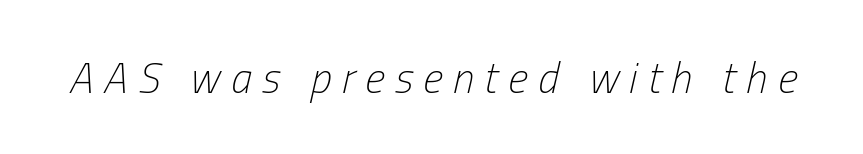
Q: Is the text bold? A: No.
Q: Is the text italic (slanted)? A: Yes, it leans right by about 13 degrees.
Q: Is the text underlined? A: No.
Q: Is the spacing between letters normal or unusually wide? A: Unusually wide.
Q: Width (condensed, normal, or wide)? A: Condensed.
Q: Stroke contrast? A: Low.
Q: x-height? A: Medium.
Q: Monospaced? A: No.
